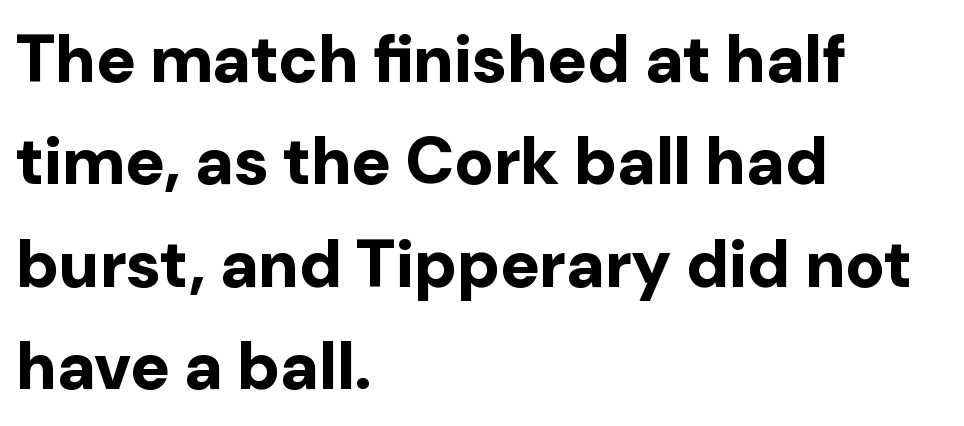
Observe the ordinary spacing: letters are neighbours, not strangers. In terms of leading, this rendering sits right in the middle. No word sits above an underline. Strong, thick strokes mark this as bold type. These lines stack with their left ends in a neat column.
